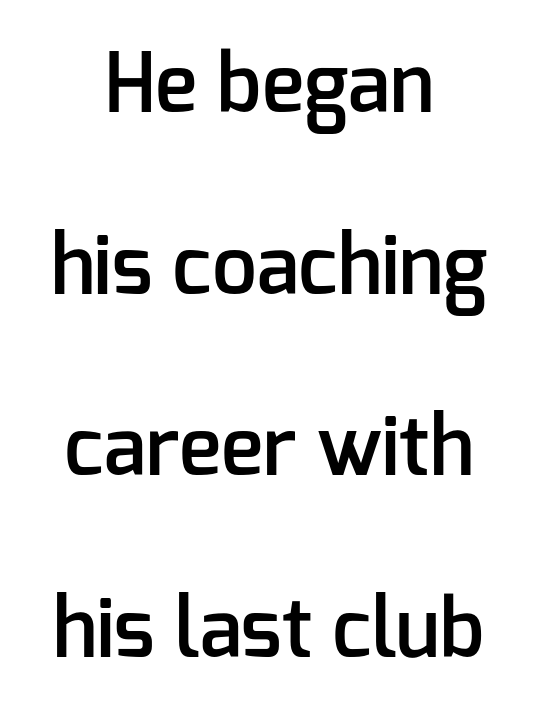
Q: Is the text bold? A: Semi-bold.
Q: Is the text italic (slanted)? A: No, it is upright.
Q: Is the typeface a serif or a sans-serif typeface? A: Sans-serif.
Q: Is the text underlined? A: No.
Q: How is the paragraph aligned? A: Centered.
Q: Is the spacing between letters normal or unusually wide? A: Normal.
Q: Is the spacing between lines tight, normal or loose? A: Loose.
Q: Width (condensed, normal, or wide)? A: Normal.
Q: Stroke contrast? A: Low.
Q: x-height? A: Medium.
Q: Monospaced? A: No.
